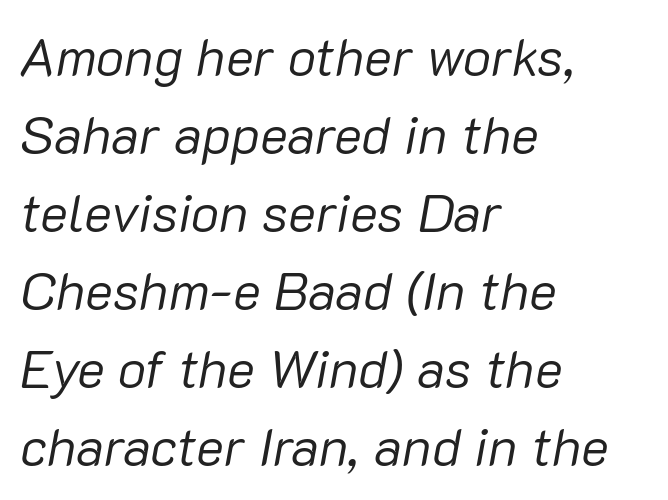
Descender tails drop into unmarked territory. You could not count columns in this text — the font is proportionally spaced. Quick note: interline space is typical. The axis of the letterforms is tilted away from vertical. A typesetter would call this zero additional tracking.
